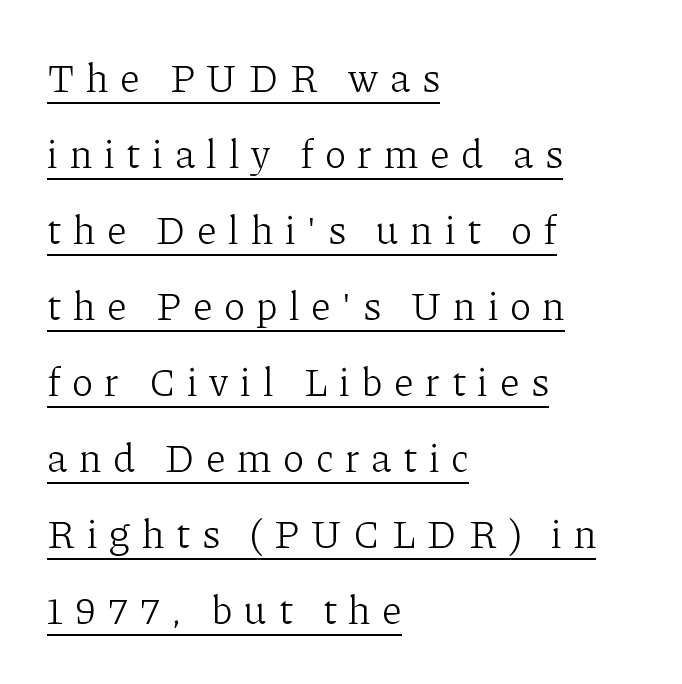
The image shows 40 px light serif type, upright; set left-aligned, loose line spacing (1.9x), unusually wide letter spacing (+0.3 em), underlined; low stroke contrast and a medium x-height.
